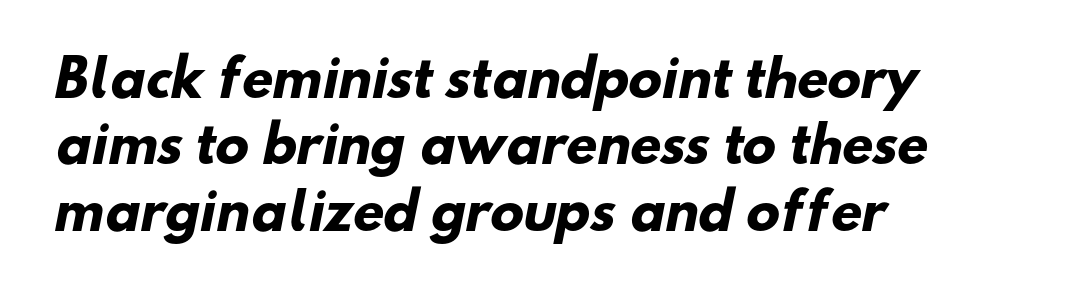
{"serif": "no", "bold": "yes", "weight": "heavy", "width": "normal", "stroke_contrast": "low", "x_height": "small", "monospaced": "no", "underline": "no", "align": "left", "line_spacing": "normal", "line_spacing_ratio": 1.33, "letter_spacing": "normal", "letter_spacing_em": 0.0, "glyph_px": 50}
